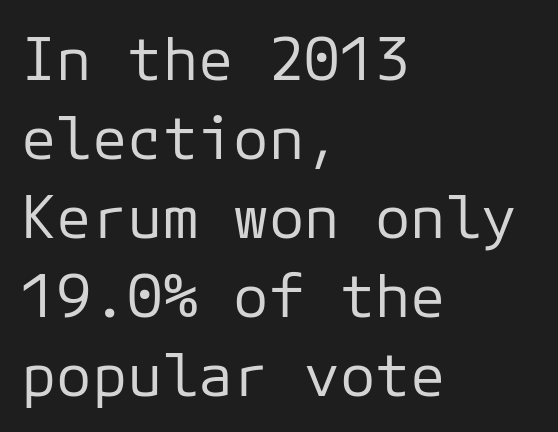
In terms of posture, this sample is upright. The rows are spaced the way most documents space them. Each letter's strokes conclude bluntly, with no projecting serifs. Rule under the text: the space is simply empty.
